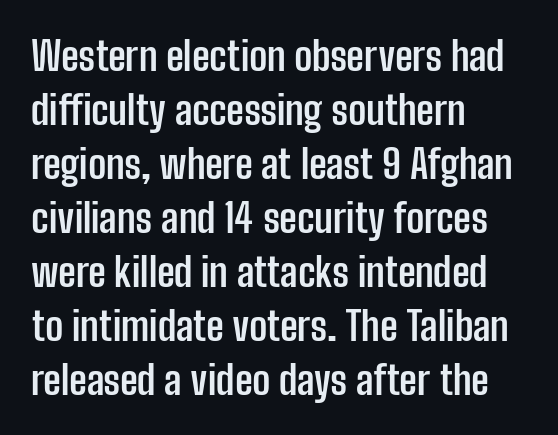
Q: Is the text bold? A: Yes.
Q: Is the text italic (slanted)? A: No, it is upright.
Q: Is the typeface a serif or a sans-serif typeface? A: Sans-serif.
Q: Is the text underlined? A: No.
Q: How is the paragraph aligned? A: Left-aligned.
Q: Is the spacing between letters normal or unusually wide? A: Normal.
Q: Is the spacing between lines tight, normal or loose? A: Normal.
Q: Width (condensed, normal, or wide)? A: Condensed.
Q: Stroke contrast? A: Low.
Q: x-height? A: Medium.
Q: Monospaced? A: No.
